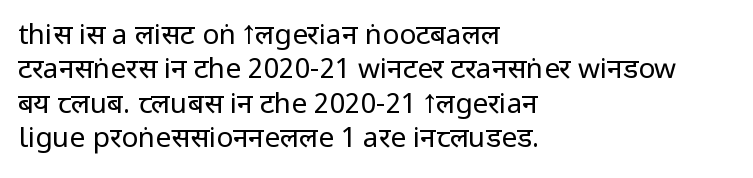
{"serif": "no", "italic": "no", "bold": "no", "weight": "regular", "width": "condensed", "stroke_contrast": "low", "x_height": "large", "monospaced": "no", "underline": "no", "align": "left", "line_spacing_ratio": 1.23, "letter_spacing": "normal", "letter_spacing_em": 0.0, "glyph_px": 28}
